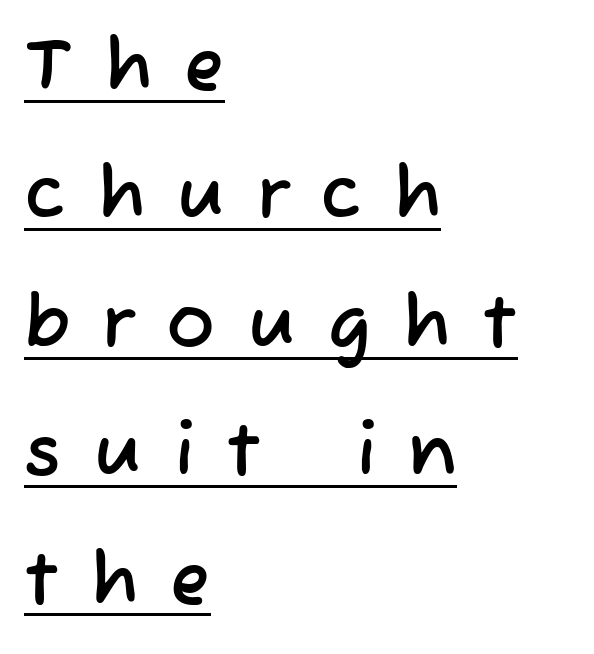
Q: Is the typeface a serif or a sans-serif typeface? A: Sans-serif.
Q: Is the text underlined? A: Yes.
Q: How is the paragraph aligned? A: Left-aligned.
Q: Is the spacing between letters normal or unusually wide? A: Unusually wide.
Q: Width (condensed, normal, or wide)? A: Normal.
Q: Stroke contrast? A: Low.
Q: x-height? A: Medium.
Q: Monospaced? A: No.
